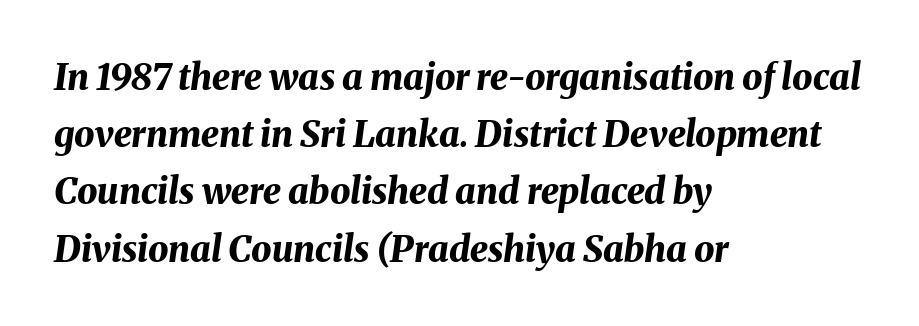
The passage shown leans; its letterforms are oblique. Lines of text with bare space underneath. Does the weight exceed regular? Yes, all the way to bold. A classic flush-left, rag-right setting is used for this passage. This sample has the flowing, uneven cadence of proportional lettering. Inter-character spacing is left at the font's built-in metrics.
